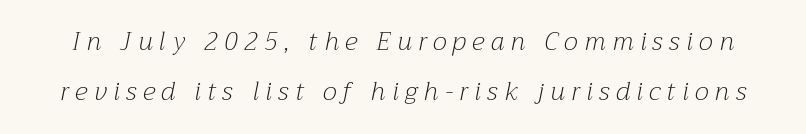
Each stroke keeps to a modest, everyday thickness or less. Substantial extra tracking has been applied to these lines. Italic? Definitely — the glyphs are oblique. The rendering uses a large line-height, opening up the rows. Beneath every word, the page is bare.
